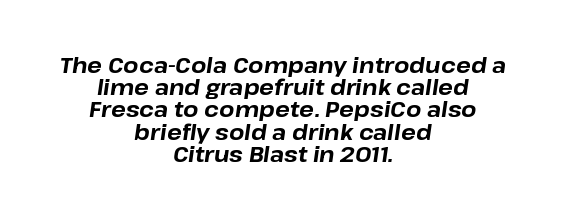
{"italic": "yes", "lean": "right", "slant_degrees": 8, "bold": "yes", "underline": "no", "align": "center", "line_spacing": "tight", "line_spacing_ratio": 1.01, "letter_spacing": "normal", "letter_spacing_em": 0.0, "glyph_px": 22}
